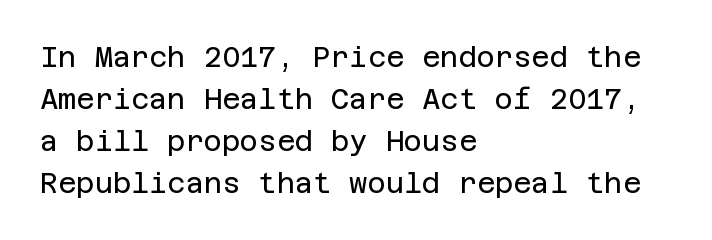
The image shows 28 px regular-weight sans-serif type, upright; set left-aligned, normal line spacing (1.5x), normal letter spacing, not underlined; low stroke contrast and a large x-height.
